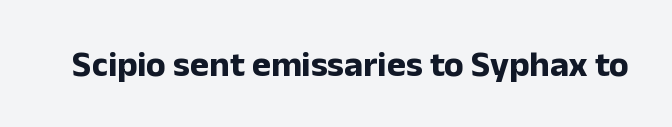
Q: Is the text bold? A: Yes.
Q: Is the text italic (slanted)? A: No, it is upright.
Q: Is the typeface a serif or a sans-serif typeface? A: Sans-serif.
Q: Is the text underlined? A: No.
Q: Is the spacing between letters normal or unusually wide? A: Normal.
Q: Width (condensed, normal, or wide)? A: Normal.
Q: Stroke contrast? A: Low.
Q: x-height? A: Medium.
Q: Monospaced? A: No.
